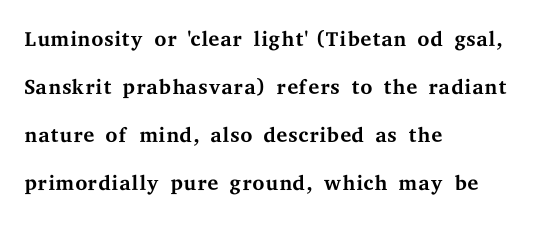
{"serif": "yes", "italic": "no", "bold": "no", "weight": "regular", "width": "wide", "stroke_contrast": "medium", "x_height": "medium", "monospaced": "no", "underline": "no", "align": "left", "line_spacing": "normal", "line_spacing_ratio": 1.55, "letter_spacing": "normal", "letter_spacing_em": 0.0, "glyph_px": 31}
